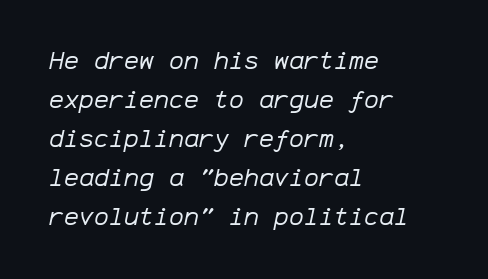
{"italic": "yes", "lean": "right", "slant_degrees": 12, "bold": "no", "underline": "no", "align": "left", "line_spacing": "normal", "line_spacing_ratio": 1.56, "letter_spacing": "normal", "letter_spacing_em": 0.0, "glyph_px": 25}
